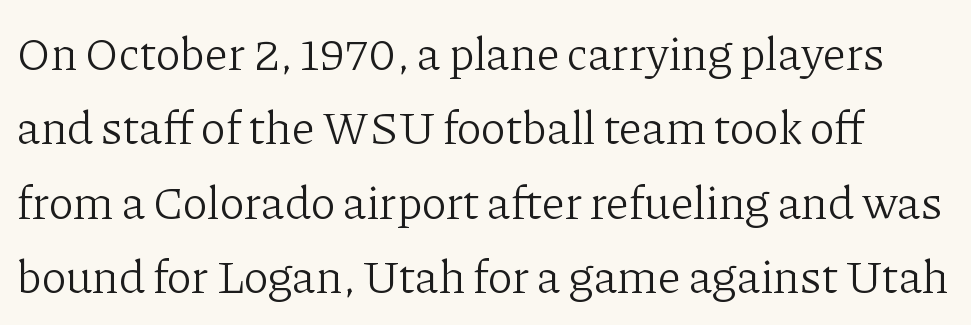
Q: Is the text bold? A: No.
Q: Is the text italic (slanted)? A: No, it is upright.
Q: Is the typeface a serif or a sans-serif typeface? A: Serif.
Q: Is the text underlined? A: No.
Q: Is the spacing between letters normal or unusually wide? A: Normal.
Q: Is the spacing between lines tight, normal or loose? A: Normal.
Q: Width (condensed, normal, or wide)? A: Normal.
Q: Stroke contrast? A: Low.
Q: x-height? A: Medium.
Q: Monospaced? A: No.
